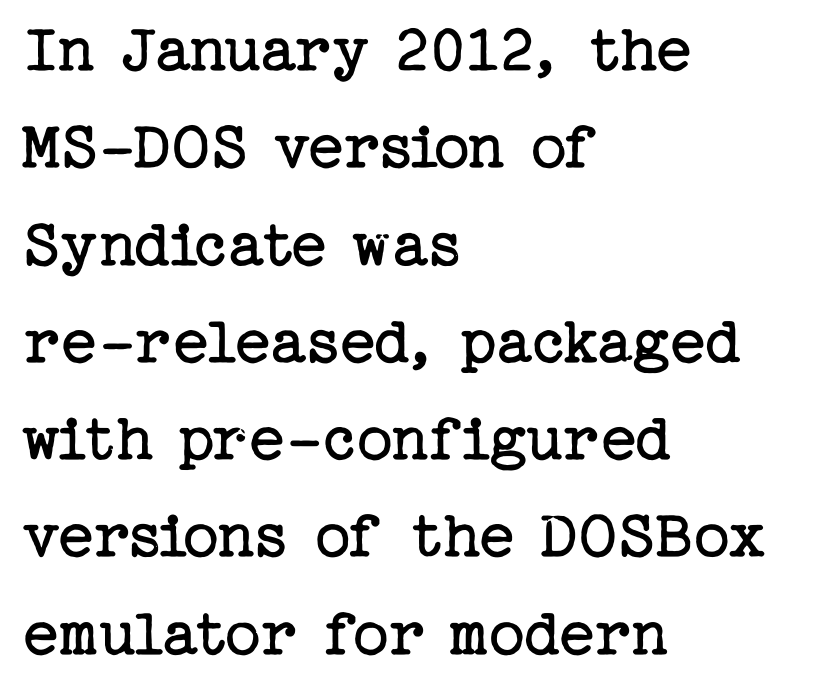
Q: Is the text bold? A: No.
Q: Is the text italic (slanted)? A: No, it is upright.
Q: Is the typeface a serif or a sans-serif typeface? A: Serif.
Q: Is the text underlined? A: No.
Q: How is the paragraph aligned? A: Left-aligned.
Q: Is the spacing between letters normal or unusually wide? A: Normal.
Q: Is the spacing between lines tight, normal or loose? A: Normal.
Q: Width (condensed, normal, or wide)? A: Normal.
Q: Stroke contrast? A: Low.
Q: x-height? A: Medium.
